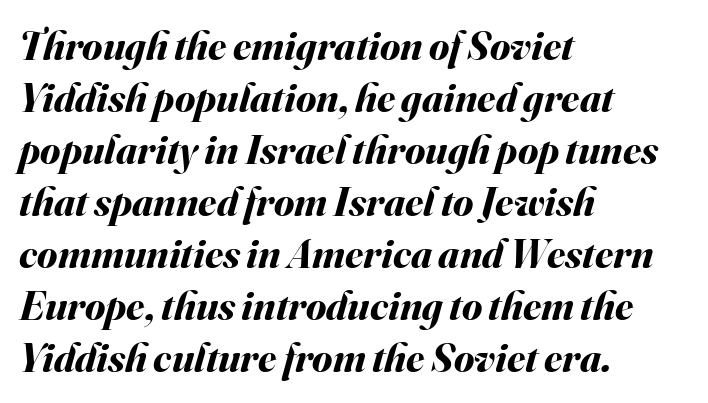
{"italic": "yes", "lean": "right", "slant_degrees": 16, "bold": "yes", "weight": "bold", "width": "normal", "stroke_contrast": "medium", "x_height": "small", "monospaced": "no", "underline": "no", "align": "left", "line_spacing": "normal", "line_spacing_ratio": 1.27, "letter_spacing": "normal", "letter_spacing_em": 0.0, "glyph_px": 41}
